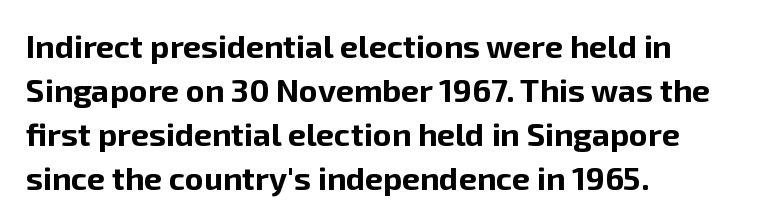
{"serif": "no", "italic": "no", "bold": "yes", "weight": "bold", "width": "normal", "stroke_contrast": "low", "x_height": "medium", "monospaced": "no", "underline": "no", "align": "left", "line_spacing": "normal", "line_spacing_ratio": 1.37, "letter_spacing": "normal", "letter_spacing_em": 0.0, "glyph_px": 32}
